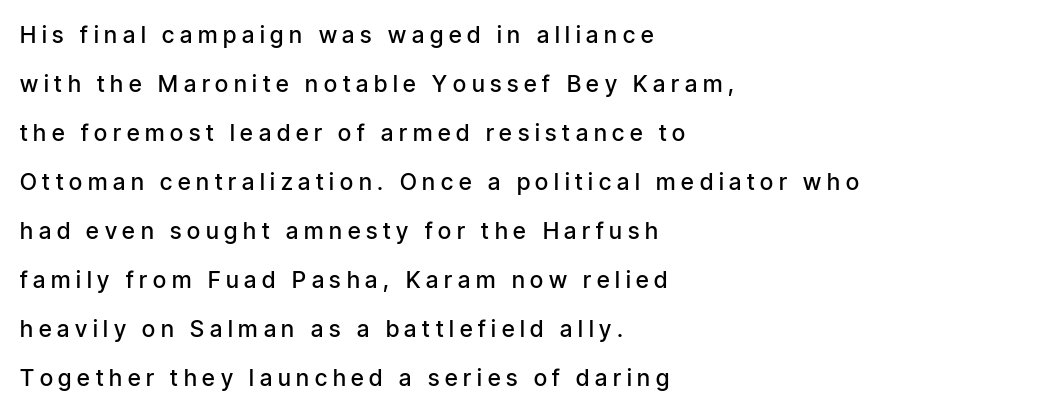
Designer's note — italics off, roman on. Beneath every word, the page is bare. Spacing between characters has been opened up far beyond the box default. If you drew a ruler down the left edge, every line would touch it. I'd describe the lettering as semibold — firm but not a full bold. This block would shrink considerably if given ordinary leading; it's expanded now.
